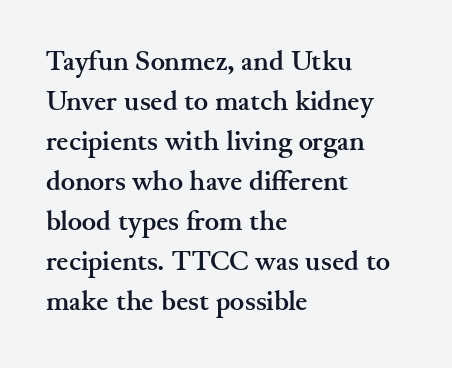
The image shows 27 px bold type, upright; set left-aligned, normal line spacing (1.48x), normal letter spacing, not underlined.
